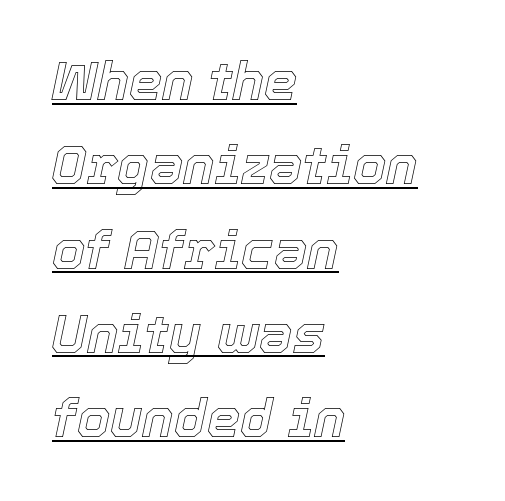
Does a line run under the words? Yes, clearly. Does the copy run flush right? No — it runs flush left. Quick note: interline space is typical. Every character sits at an angle, as italics do. Varying glyph widths throughout — classic text-font behaviour. Students, note that the glyphs here touch the page at normal intervals.
